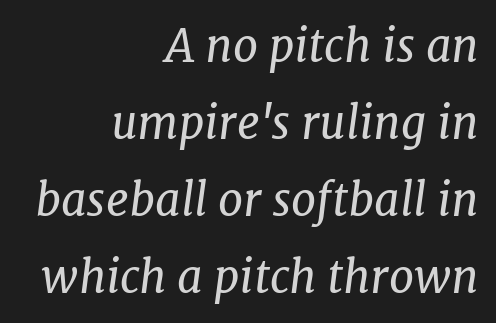
Q: Is the text bold? A: No.
Q: Is the text italic (slanted)? A: Yes, it leans right by about 7 degrees.
Q: Is the typeface a serif or a sans-serif typeface? A: Serif.
Q: Is the text underlined? A: No.
Q: How is the paragraph aligned? A: Right-aligned.
Q: Is the spacing between letters normal or unusually wide? A: Normal.
Q: Width (condensed, normal, or wide)? A: Normal.
Q: Stroke contrast? A: Low.
Q: x-height? A: Medium.
Q: Monospaced? A: No.
